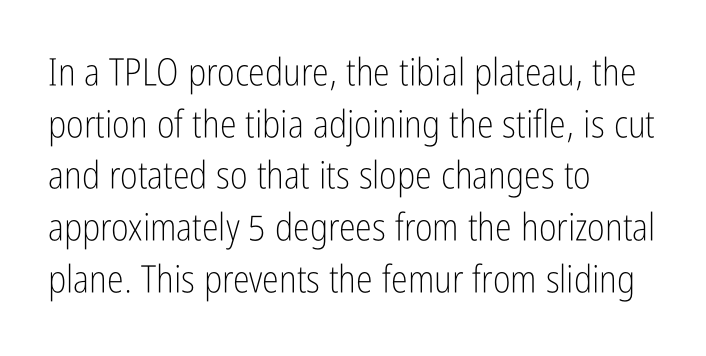
Q: Is the text bold? A: No.
Q: Is the text italic (slanted)? A: No, it is upright.
Q: Is the typeface a serif or a sans-serif typeface? A: Sans-serif.
Q: Is the text underlined? A: No.
Q: How is the paragraph aligned? A: Left-aligned.
Q: Is the spacing between letters normal or unusually wide? A: Normal.
Q: Is the spacing between lines tight, normal or loose? A: Normal.
Q: Width (condensed, normal, or wide)? A: Condensed.
Q: Stroke contrast? A: Low.
Q: x-height? A: Medium.
Q: Monospaced? A: No.
